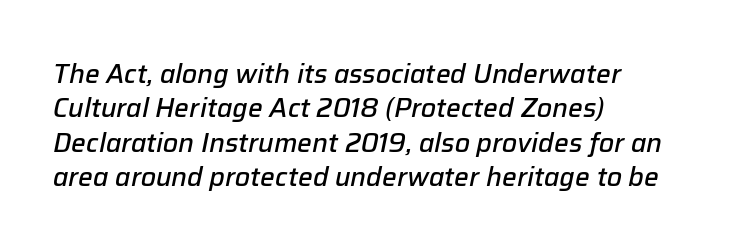
The image shows 26 px text type, italic (leaning right); set left-aligned, normal line spacing (1.32x), normal letter spacing, not underlined.
